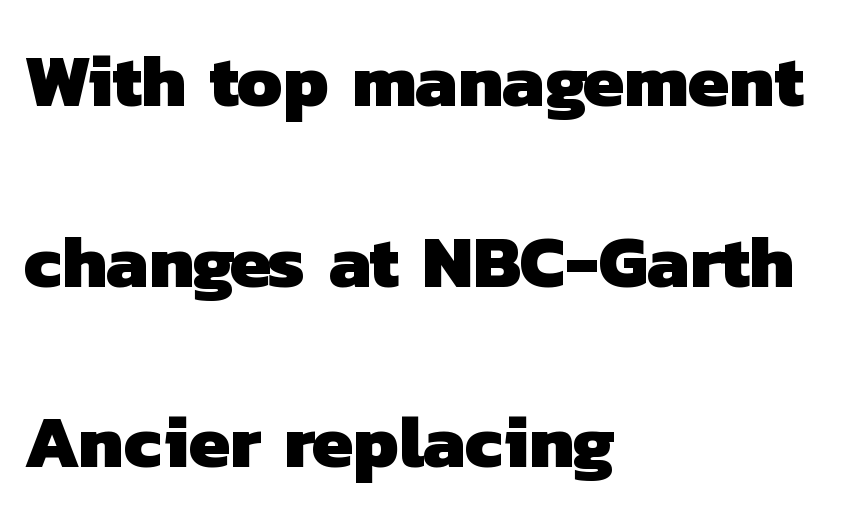
Q: Is the text bold? A: Yes.
Q: Is the typeface a serif or a sans-serif typeface? A: Sans-serif.
Q: Is the text underlined? A: No.
Q: How is the paragraph aligned? A: Left-aligned.
Q: Is the spacing between letters normal or unusually wide? A: Normal.
Q: Is the spacing between lines tight, normal or loose? A: Loose.
Q: Width (condensed, normal, or wide)? A: Normal.
Q: Stroke contrast? A: Low.
Q: x-height? A: Medium.
Q: Monospaced? A: No.
